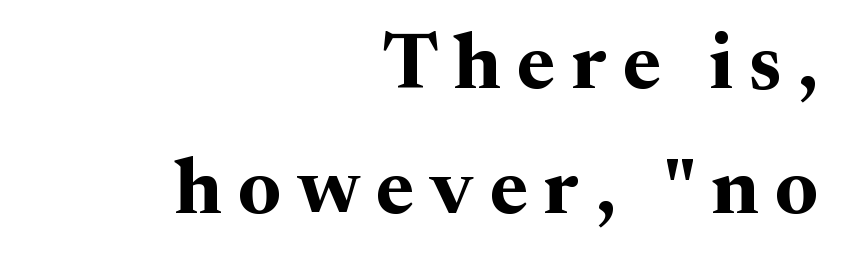
Q: Is the text bold? A: Yes.
Q: Is the text italic (slanted)? A: No, it is upright.
Q: Is the typeface a serif or a sans-serif typeface? A: Serif.
Q: Is the text underlined? A: No.
Q: How is the paragraph aligned? A: Right-aligned.
Q: Is the spacing between letters normal or unusually wide? A: Unusually wide.
Q: Is the spacing between lines tight, normal or loose? A: Normal.
Q: Width (condensed, normal, or wide)? A: Normal.
Q: Stroke contrast? A: Medium.
Q: x-height? A: Medium.
Q: Monospaced? A: No.
